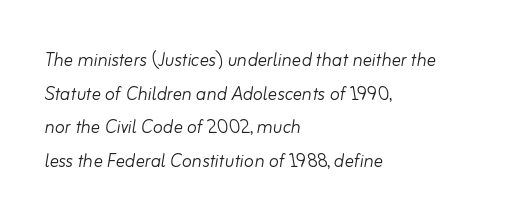
A classic flush-left, rag-right setting is used for this passage. Quick note: italic. Plain, unruled lines of type. No heavy texture on the line: the type isn't bold. The face used here is rendered with its standard letterfit.
